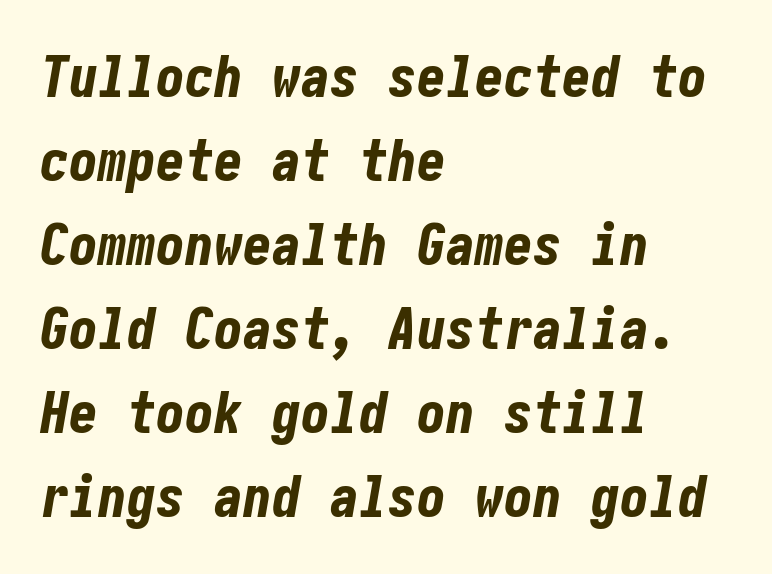
Q: Is the text bold? A: Yes.
Q: Is the text italic (slanted)? A: Yes, it leans right by about 10 degrees.
Q: Is the text underlined? A: No.
Q: How is the paragraph aligned? A: Left-aligned.
Q: Is the spacing between letters normal or unusually wide? A: Normal.
Q: Is the spacing between lines tight, normal or loose? A: Normal.
Q: Width (condensed, normal, or wide)? A: Condensed.
Q: Stroke contrast? A: Low.
Q: x-height? A: Medium.
